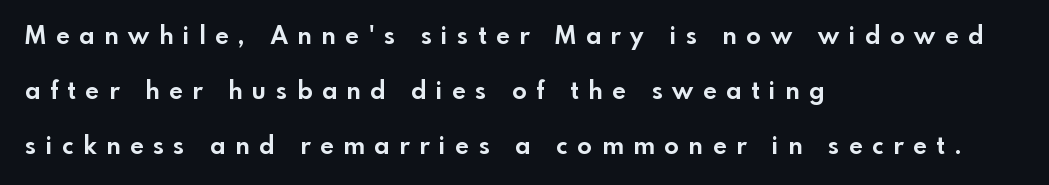
{"italic": "no", "bold": "yes", "underline": "no", "align": "left", "line_spacing": "loose", "line_spacing_ratio": 2.29, "letter_spacing": "wide", "letter_spacing_em": 0.41, "glyph_px": 24}
